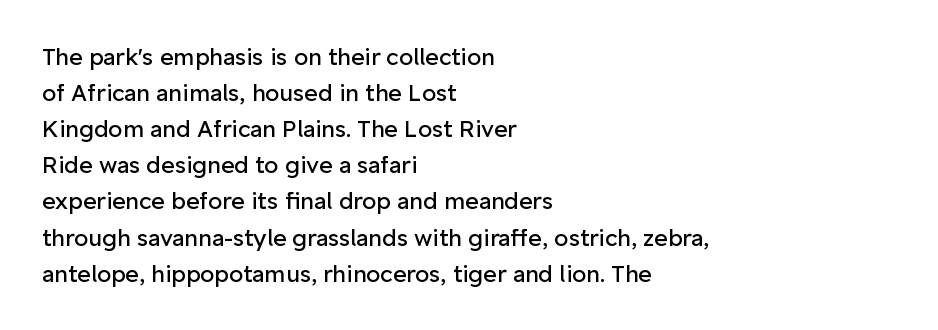
Q: Is the text bold? A: No.
Q: Is the text italic (slanted)? A: No, it is upright.
Q: Is the text underlined? A: No.
Q: How is the paragraph aligned? A: Left-aligned.
Q: Is the spacing between letters normal or unusually wide? A: Normal.
Q: Is the spacing between lines tight, normal or loose? A: Normal.
